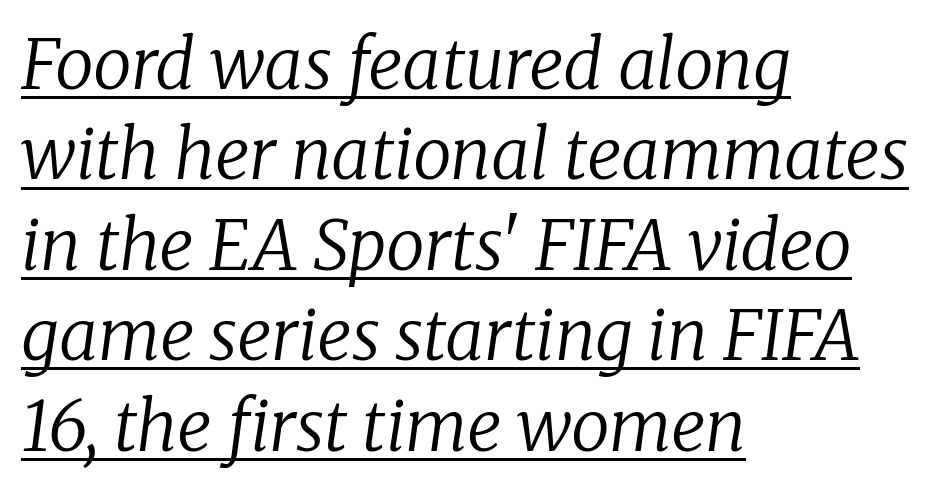
{"serif": "yes", "italic": "yes", "lean": "right", "slant_degrees": 8, "bold": "no", "weight": "regular", "width": "normal", "stroke_contrast": "low", "x_height": "medium", "monospaced": "no", "underline": "yes", "align": "left", "line_spacing": "normal", "line_spacing_ratio": 1.31, "letter_spacing": "normal", "letter_spacing_em": 0.0, "glyph_px": 69}
